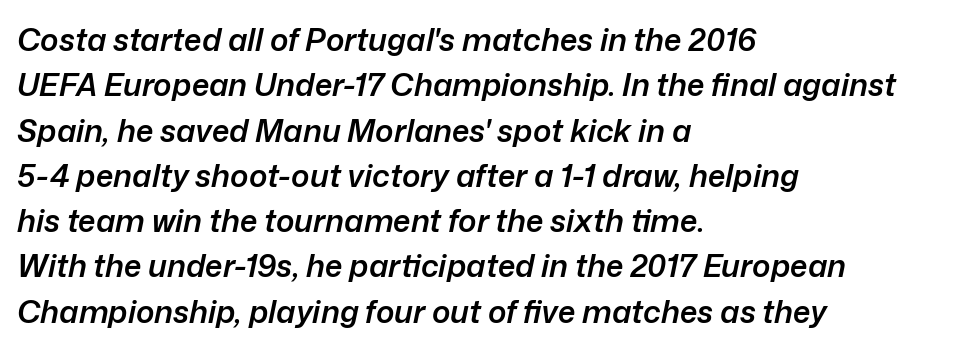
The image shows 31 px semibold type, italic (leaning right); set left-aligned, normal line spacing (1.46x), normal letter spacing, not underlined; low stroke contrast and a medium x-height.
